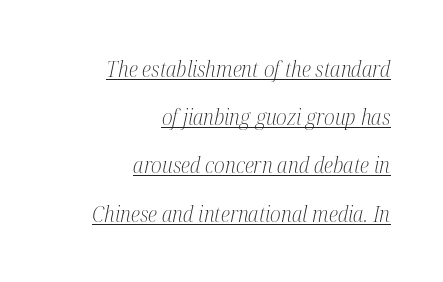
The strokes carry an ordinary text weight at most. Right-aligned paragraph, ragged on the left. Honestly, the rows look like they've been pulled way apart. Decoration check: the copy is underlined. There is no visible air inserted between adjacent glyphs.
